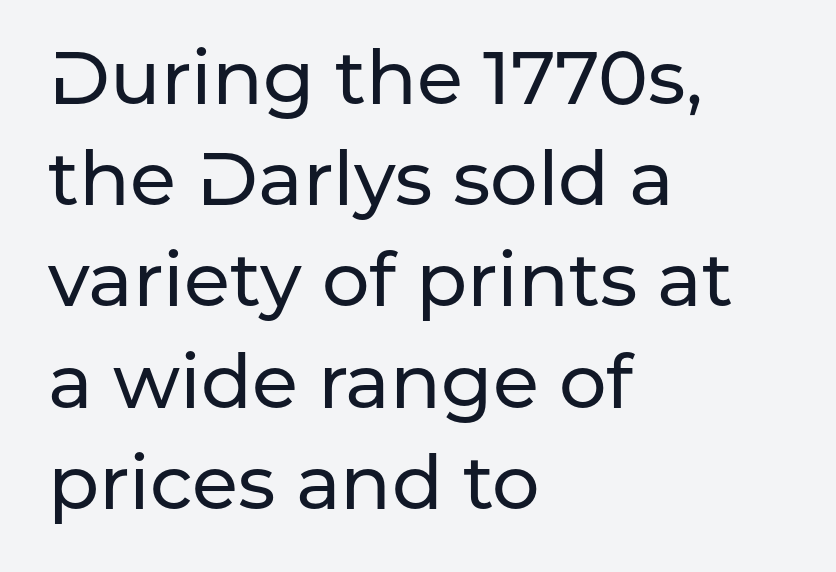
{"serif": "no", "italic": "no", "width": "normal", "stroke_contrast": "low", "x_height": "medium", "monospaced": "no", "underline": "no", "align": "left", "line_spacing": "normal", "line_spacing_ratio": 1.35, "letter_spacing": "normal", "letter_spacing_em": 0.0, "glyph_px": 75}
